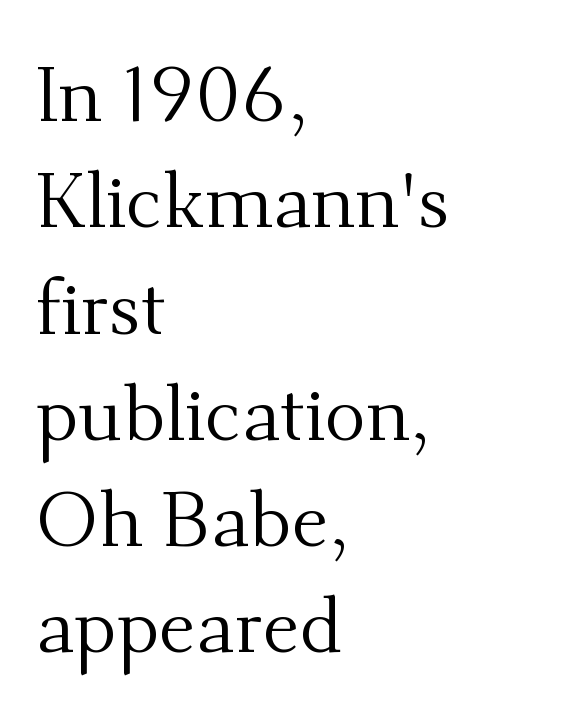
{"serif": "yes", "italic": "no", "bold": "no", "weight": "regular", "width": "normal", "stroke_contrast": "medium", "x_height": "small", "monospaced": "no", "underline": "no", "align": "left", "line_spacing": "normal", "line_spacing_ratio": 1.38, "letter_spacing": "normal", "letter_spacing_em": 0.0, "glyph_px": 77}
